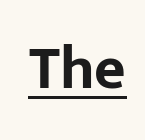
{"serif": "no", "italic": "no", "bold": "yes", "weight": "bold", "width": "normal", "stroke_contrast": "low", "x_height": "medium", "monospaced": "no", "underline": "yes", "letter_spacing": "normal", "letter_spacing_em": 0.0, "glyph_px": 61}
